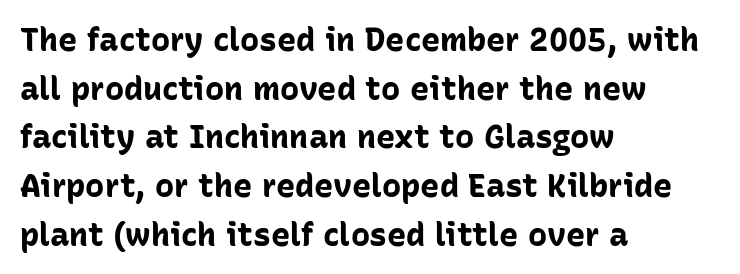
Tracking here is standard; glyphs follow each other at the usual distance. The setting favours the left margin, as ordinary paragraphs usually do. Unmarked baselines from the first word to the last. Posture: vertical. In terms of letterform style, serifs are entirely absent. Think of a printed novel: that variable character pitch is what you see here.
